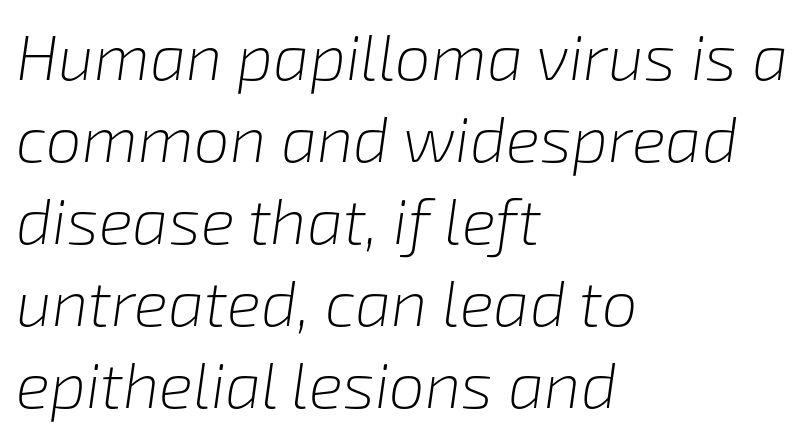
{"italic": "yes", "lean": "right", "slant_degrees": 8, "bold": "no", "weight": "light", "width": "normal", "stroke_contrast": "low", "x_height": "medium", "monospaced": "no", "underline": "no", "align": "left", "line_spacing": "normal", "line_spacing_ratio": 1.28, "letter_spacing": "normal", "letter_spacing_em": 0.0, "glyph_px": 64}
